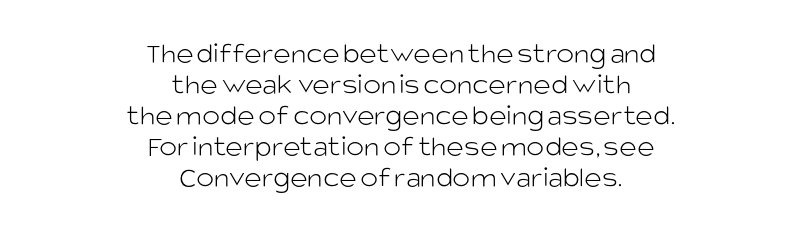
The image shows 30 px light sans-serif type, upright; set centered, tight line spacing (1.03x), normal letter spacing, not underlined; low stroke contrast and a large x-height.
